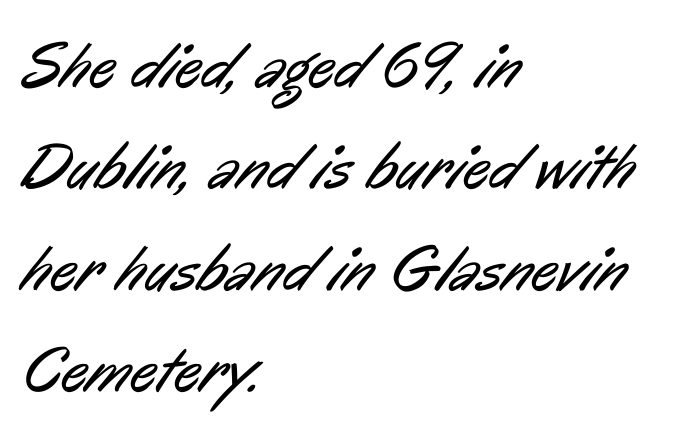
The face used here is a sans, in the tradition of grotesques and geometrics. These glyphs show unthickened strokes, regular width or finer. The face used here is proportionally spaced, like ordinary book or web type. This block has exactly the height ordinary leading produces. Students, note that the glyphs here touch the page at normal intervals. The lines are quadded left.
